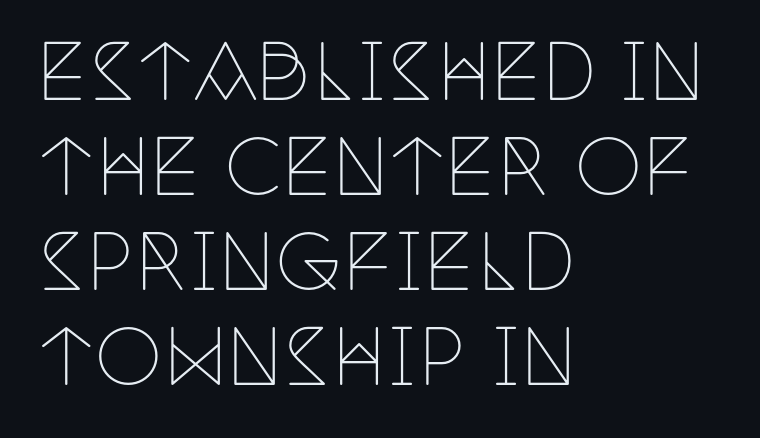
Descender tails drop into unmarked territory. The passage is arranged the way most books set body copy — flush left. The typesetting does not lean heavy: it is not bold. The vertical gap from one line to the next is medium.
